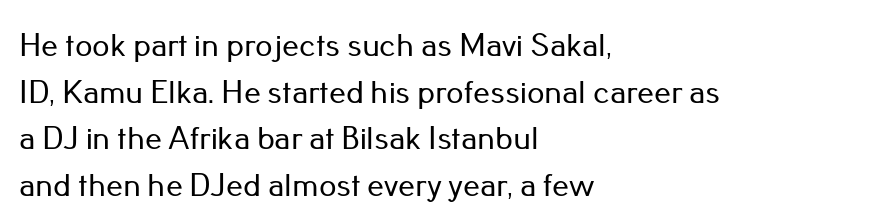
{"serif": "no", "italic": "no", "width": "normal", "stroke_contrast": "low", "x_height": "small", "monospaced": "no", "underline": "no", "align": "left", "line_spacing": "normal", "line_spacing_ratio": 1.37, "letter_spacing": "normal", "letter_spacing_em": 0.0, "glyph_px": 34}
